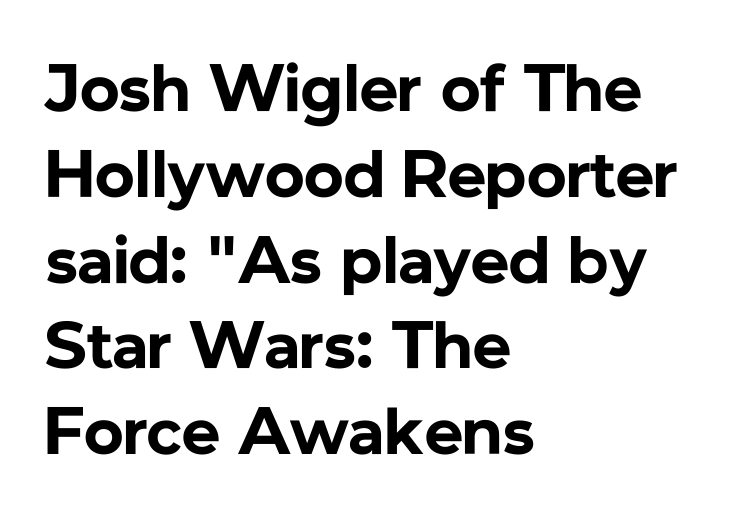
The image shows 67 px bold sans-serif type, upright; set left-aligned, normal line spacing (1.28x), normal letter spacing, not underlined; low stroke contrast and a medium x-height.
